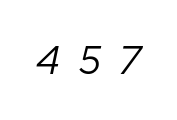
Q: Is the text bold? A: No.
Q: Is the text italic (slanted)? A: Yes, it leans right by about 12 degrees.
Q: Is the text underlined? A: No.
Q: Is the spacing between letters normal or unusually wide? A: Unusually wide.
Q: Width (condensed, normal, or wide)? A: Normal.
Q: Stroke contrast? A: Low.
Q: x-height? A: Medium.
Q: Monospaced? A: No.
